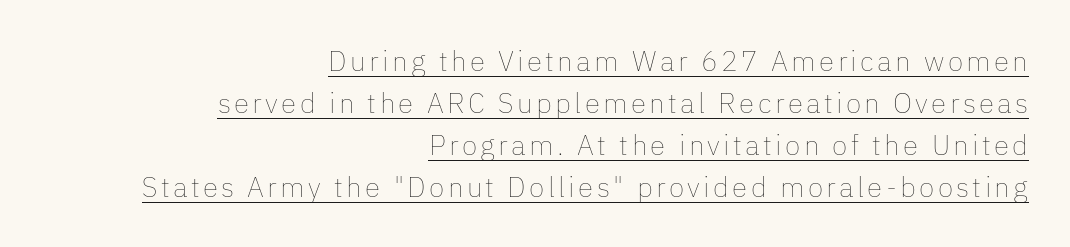
A typesetter would call this proportional, since set widths differ per character. Bold? No — there's no thickening of the strokes. The lettering holds an erect, upright posture throughout. Quick note: interline space is typical. Every row of glyphs terminates at an identical x-position on the right. You can see a thin bar hugging the bottom of the glyphs.
